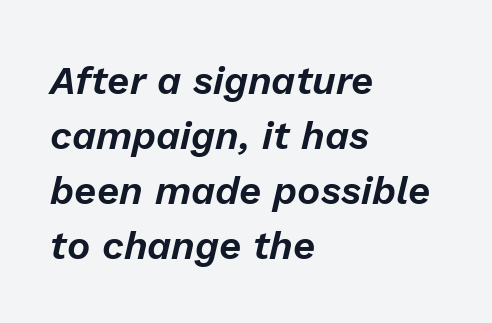
Q: Is the text italic (slanted)? A: Yes, it leans right by about 13 degrees.
Q: Is the text underlined? A: No.
Q: How is the paragraph aligned? A: Left-aligned.
Q: Is the spacing between letters normal or unusually wide? A: Normal.
Q: Is the spacing between lines tight, normal or loose? A: Normal.
Q: Width (condensed, normal, or wide)? A: Normal.
Q: Stroke contrast? A: Low.
Q: x-height? A: Medium.
Q: Monospaced? A: No.
